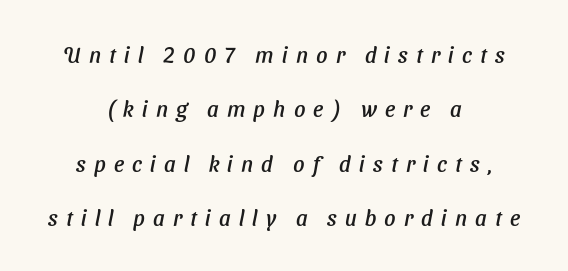
The image shows 22 px text type, italic (leaning right); set centered, loose line spacing (2.47x), unusually wide letter spacing (+0.37 em), not underlined.
